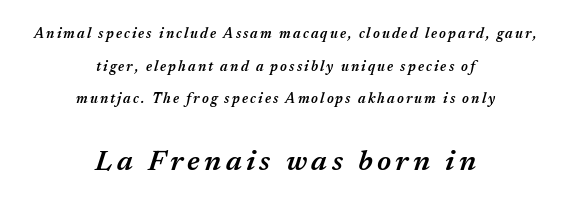
Q: Is the text bold? A: Semi-bold.
Q: Is the text italic (slanted)? A: Yes, it leans right by about 17 degrees.
Q: Is the text underlined? A: No.
Q: How is the paragraph aligned? A: Centered.
Q: Is the spacing between lines tight, normal or loose? A: Loose.
Q: Which block of text is set in a larger size, the first (top) or the second (bottom)? A: The second (bottom) one.
Q: Width (condensed, normal, or wide)? A: Normal.
Q: Stroke contrast? A: Medium.
Q: x-height? A: Medium.
Q: Monospaced? A: No.
